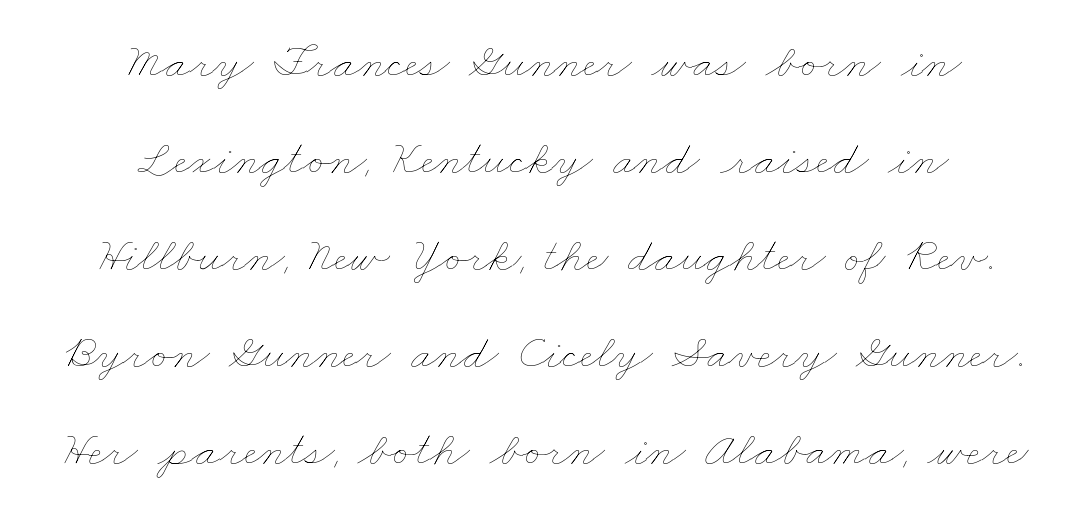
Q: Is the text bold? A: No.
Q: Is the text underlined? A: No.
Q: How is the paragraph aligned? A: Centered.
Q: Is the spacing between letters normal or unusually wide? A: Normal.
Q: Is the spacing between lines tight, normal or loose? A: Loose.
Q: Width (condensed, normal, or wide)? A: Wide.
Q: Stroke contrast? A: Low.
Q: x-height? A: Small.
Q: Monospaced? A: No.
